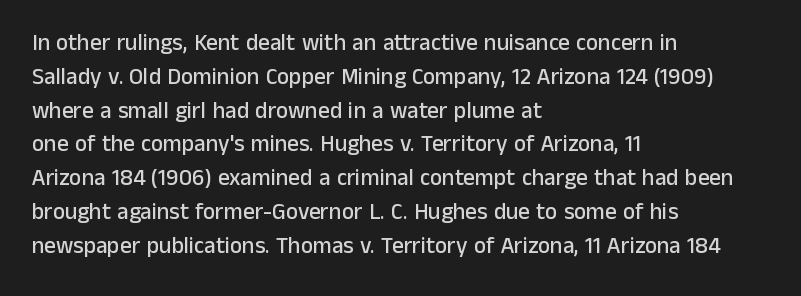
Q: Is the text italic (slanted)? A: No, it is upright.
Q: Is the text underlined? A: No.
Q: How is the paragraph aligned? A: Left-aligned.
Q: Is the spacing between letters normal or unusually wide? A: Normal.
Q: Is the spacing between lines tight, normal or loose? A: Normal.
